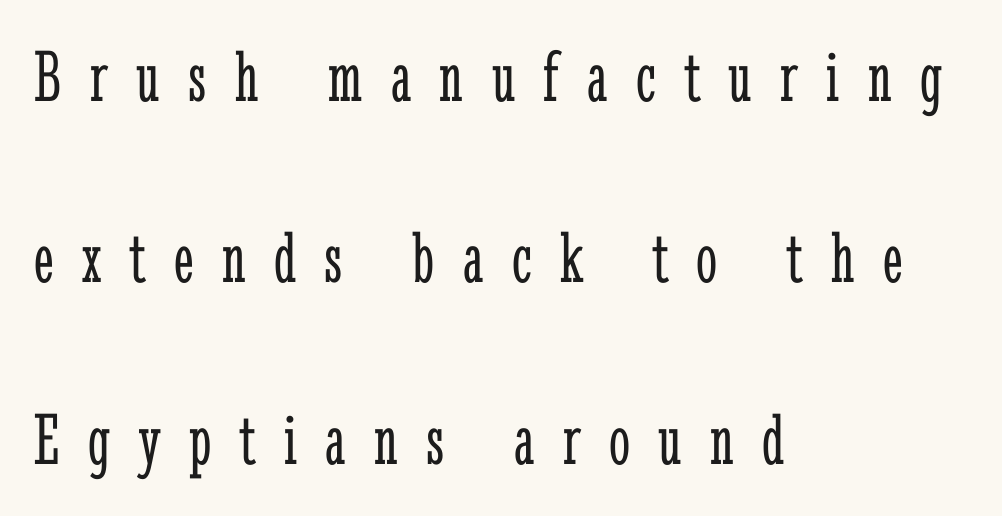
Q: Is the text bold? A: No.
Q: Is the text italic (slanted)? A: No, it is upright.
Q: Is the typeface a serif or a sans-serif typeface? A: Serif.
Q: Is the text underlined? A: No.
Q: How is the paragraph aligned? A: Left-aligned.
Q: Is the spacing between letters normal or unusually wide? A: Unusually wide.
Q: Is the spacing between lines tight, normal or loose? A: Loose.
Q: Width (condensed, normal, or wide)? A: Condensed.
Q: Stroke contrast? A: Low.
Q: x-height? A: Medium.
Q: Monospaced? A: No.
